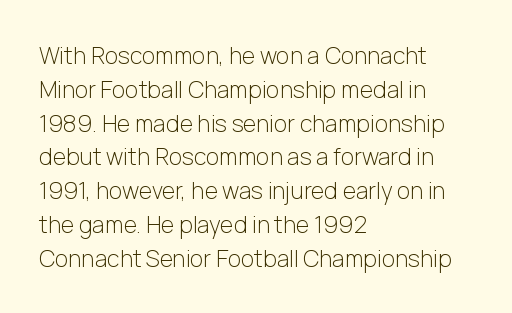
The image shows 23 px text type, upright; set left-aligned, normal line spacing (1.47x), normal letter spacing, not underlined.
